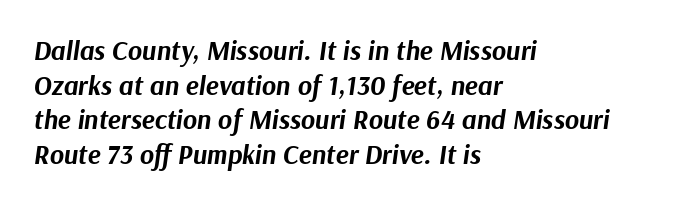
Does the copy run flush right? No — it runs flush left. Slant detected: the letters are inclined. Just letters on the line, the space beneath them empty. The characters look thick and weighty, a clear bold. The vertical gap from one line to the next is medium. Observe the ordinary spacing: letters are neighbours, not strangers.
